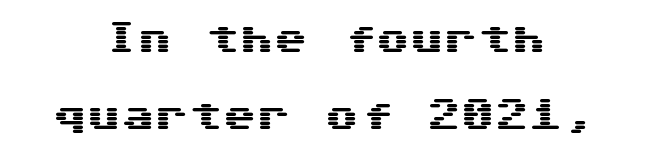
{"serif": "no", "italic": "no", "width": "wide", "stroke_contrast": "medium", "x_height": "medium", "underline": "no", "align": "center", "line_spacing": "loose", "line_spacing_ratio": 2.26, "letter_spacing": "normal", "letter_spacing_em": 0.0, "glyph_px": 34}
